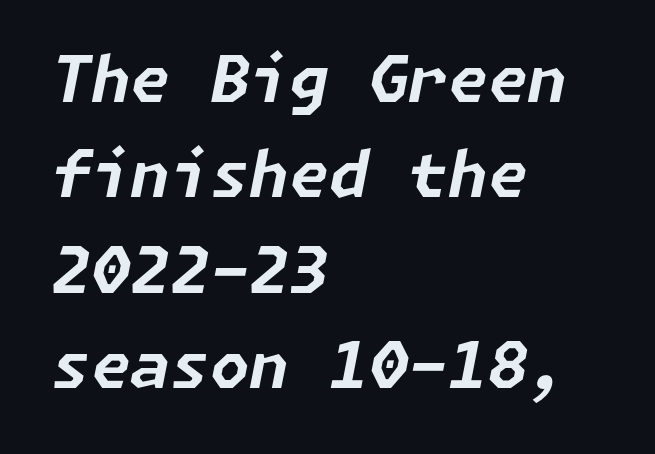
Q: Is the text bold? A: Yes.
Q: Is the text italic (slanted)? A: Yes, it leans right by about 11 degrees.
Q: Is the text underlined? A: No.
Q: How is the paragraph aligned? A: Left-aligned.
Q: Is the spacing between letters normal or unusually wide? A: Normal.
Q: Is the spacing between lines tight, normal or loose? A: Normal.
Q: Width (condensed, normal, or wide)? A: Normal.
Q: Stroke contrast? A: Low.
Q: x-height? A: Medium.
